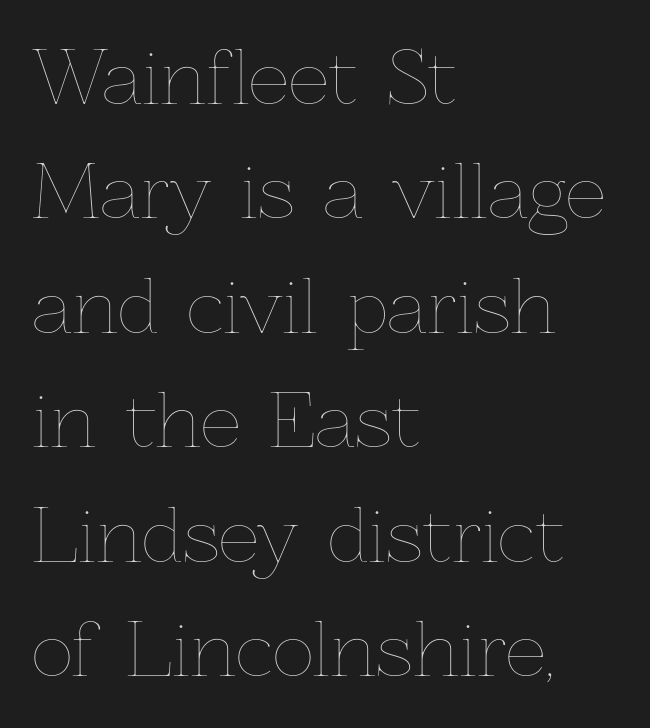
Notice how the passage keeps a crisp vertical edge on the left only. Quick note: interline space is typical. The typesetting does not lean heavy: it is not bold. The typography opts for an upright posture over an oblique one. Nobody drew a line under any word here.
